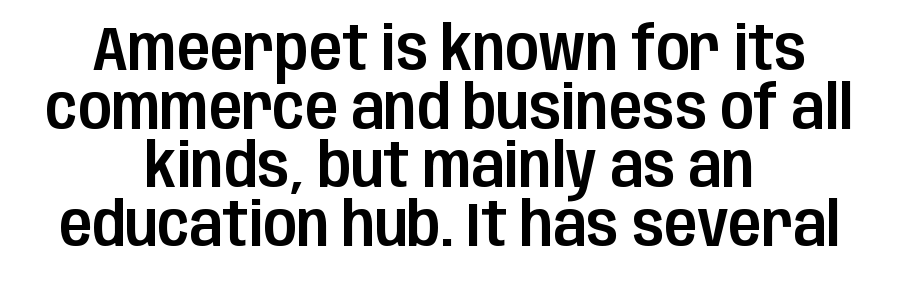
The image shows 61 px condensed sans-serif type, upright; set centered, tight line spacing (0.96x), normal letter spacing, not underlined; low stroke contrast and a large x-height.
